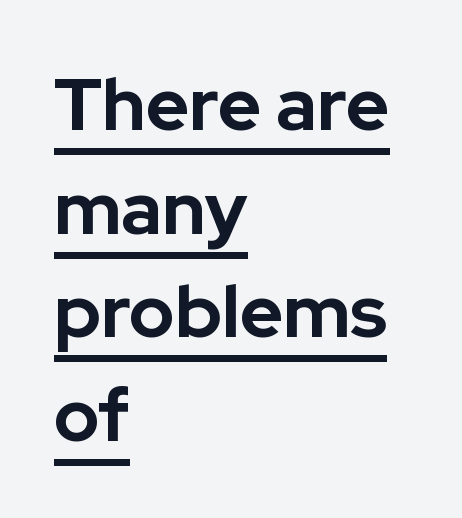
The image shows 74 px bold sans-serif type, upright; set left-aligned, normal line spacing (1.4x), normal letter spacing, underlined; low stroke contrast and a medium x-height.
